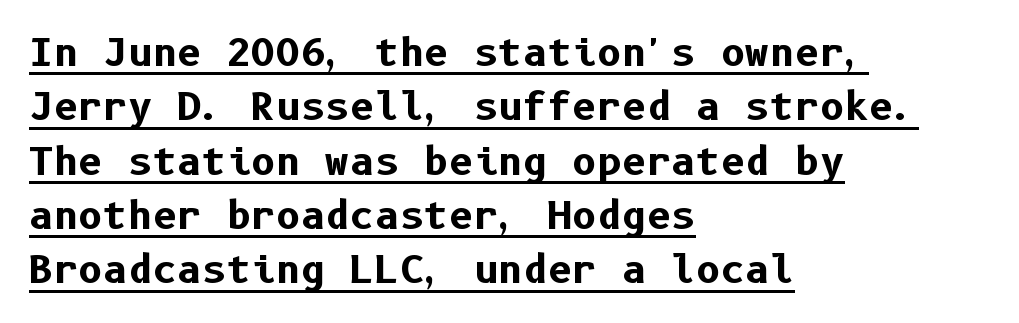
The image shows 38 px bold sans-serif type, upright; set left-aligned, normal line spacing (1.43x), normal letter spacing, underlined; low stroke contrast and a medium x-height.
